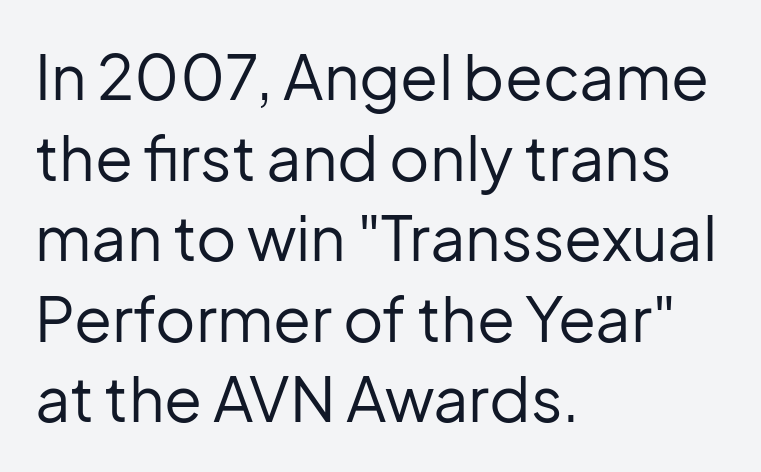
The lines are quadded left. It's the straight-up-and-down kind of type. The text was rendered using a sans face with plain stroke endings. Letters have the restrained weight of plain body copy at most.
